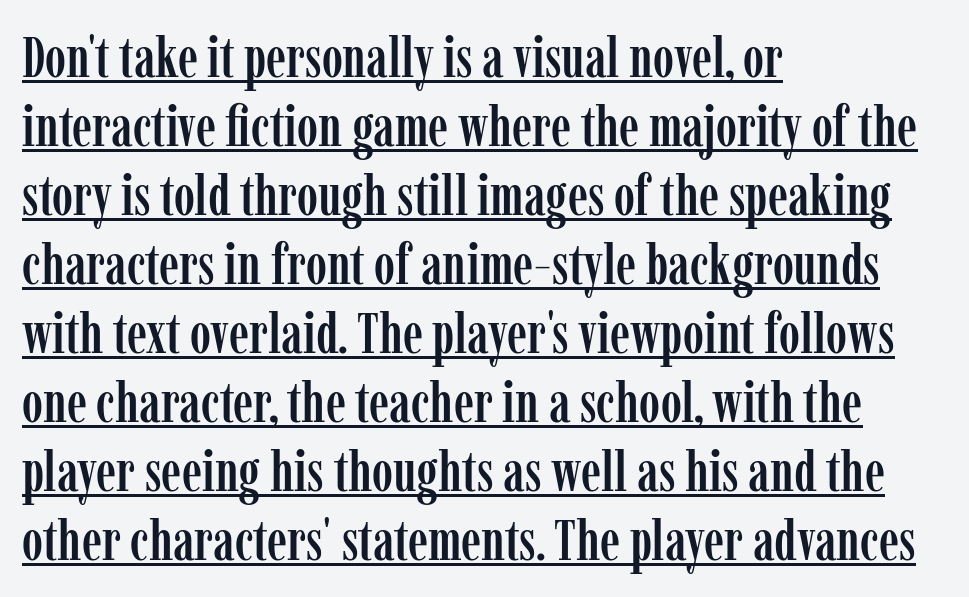
{"serif": "yes", "italic": "no", "width": "condensed", "stroke_contrast": "low", "x_height": "medium", "monospaced": "no", "underline": "yes", "align": "left", "line_spacing_ratio": 1.21, "letter_spacing": "normal", "letter_spacing_em": 0.0, "glyph_px": 57}
